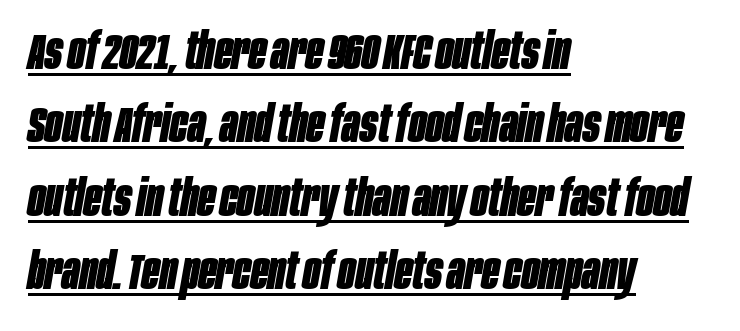
The image shows 51 px bold, condensed type, italic (leaning right); set left-aligned, normal line spacing (1.44x), normal letter spacing, underlined; low stroke contrast and a large x-height.
